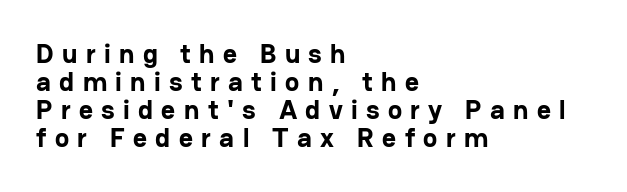
Summary of weight: heavy, a full bold. Notice how the passage keeps a crisp vertical edge on the left only. Descender tails drop into unmarked territory. It's the straight-up-and-down kind of type. Display-style spreading of the glyphs; the letterfit is very open.
